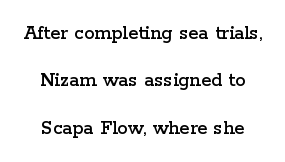
Alignment: centered. Check under the words: just untouched page. Do the letters lean? They stand straight. These lines keep a tight, regular rhythm from letter to letter.
